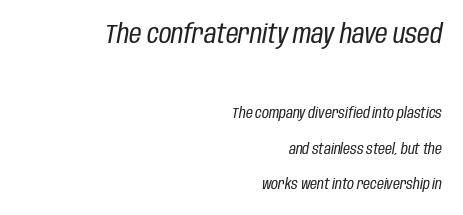
Tracking value appears to be zero — textbook default spacing. Horizontally, the lines are justified to the trailing edge only. Has an underline been added? It has not. Quick note: interline space is abundant. Vertical stems look standard width or narrower in stroke. It's the slanting kind of type.
